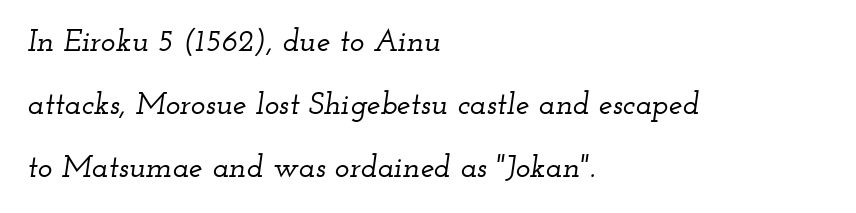
Proportional: the letters do not fall into vertical columns. Alignment: flush left. The space directly below the letters is spotless. Standard letterfit; no display-style spreading of the glyphs. If you measured baseline to baseline, you'd find a long distance.
